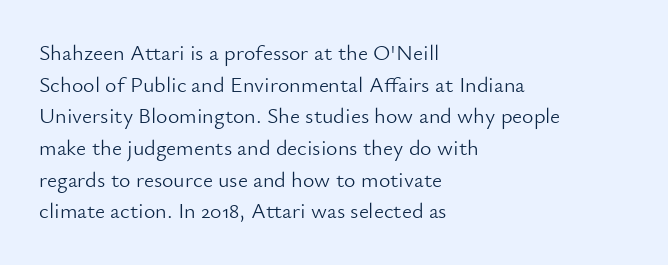
{"italic": "no", "bold": "no", "underline": "no", "align": "left", "line_spacing": "normal", "line_spacing_ratio": 1.44, "letter_spacing": "normal", "letter_spacing_em": 0.0, "glyph_px": 22}
